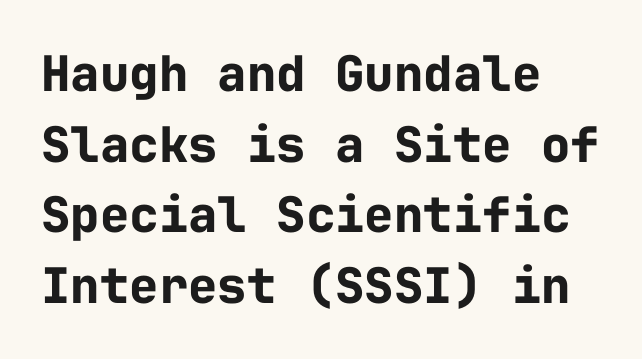
The image shows 49 px bold sans-serif type, upright, monospaced; set left-aligned, normal line spacing (1.44x), normal letter spacing, not underlined; low stroke contrast and a medium x-height.
